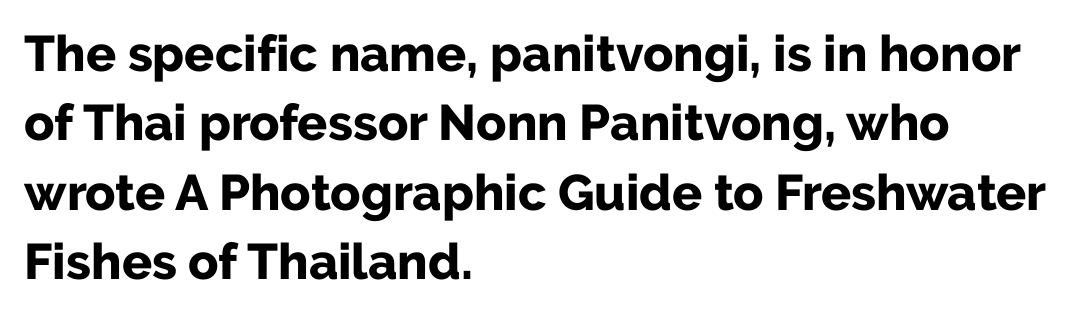
The image shows 50 px bold sans-serif type, upright; set left-aligned, normal line spacing (1.39x), normal letter spacing, not underlined; low stroke contrast and a medium x-height.
